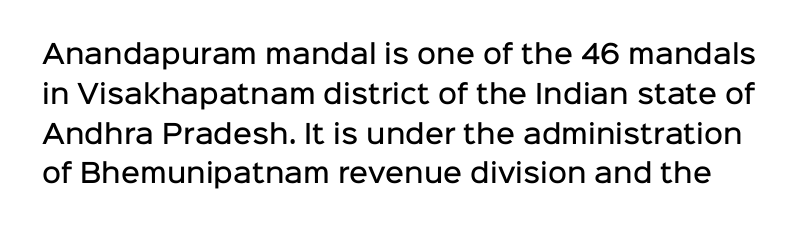
The image shows 26 px text type, upright; set normal line spacing (1.53x), normal letter spacing, not underlined.
